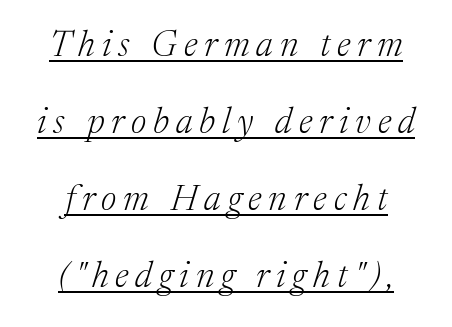
Serif or sans? Serif — the stroke terminals have little feet. Here the designer chose a conventional face with non-uniform glyph widths. Each stroke keeps to a modest, everyday thickness or less. Neither beginnings nor endings align; midpoints do. Emphasis-style slanted type is in use. Beneath each row of characters lies a ruled line.
